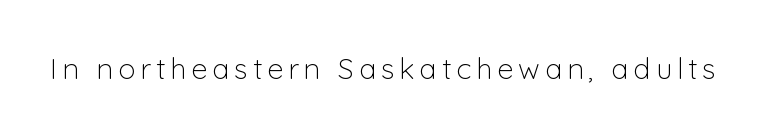
{"serif": "no", "italic": "no", "bold": "no", "weight": "light", "width": "normal", "stroke_contrast": "low", "x_height": "medium", "monospaced": "no", "underline": "no", "glyph_px": 29}
